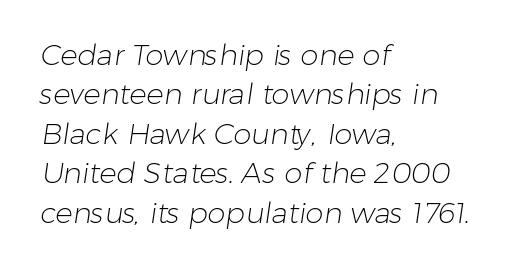
{"serif": "no", "bold": "no", "weight": "light", "width": "normal", "stroke_contrast": "low", "x_height": "medium", "monospaced": "no", "underline": "no", "align": "left", "line_spacing": "normal", "line_spacing_ratio": 1.36, "letter_spacing": "normal", "letter_spacing_em": 0.0, "glyph_px": 29}
